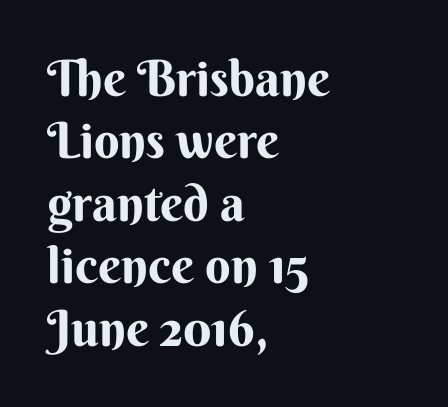
Q: Is the text italic (slanted)? A: No, it is upright.
Q: Is the typeface a serif or a sans-serif typeface? A: Sans-serif.
Q: Is the text underlined? A: No.
Q: How is the paragraph aligned? A: Left-aligned.
Q: Is the spacing between letters normal or unusually wide? A: Normal.
Q: Is the spacing between lines tight, normal or loose? A: Normal.
Q: Width (condensed, normal, or wide)? A: Normal.
Q: Stroke contrast? A: Medium.
Q: x-height? A: Small.
Q: Monospaced? A: No.
